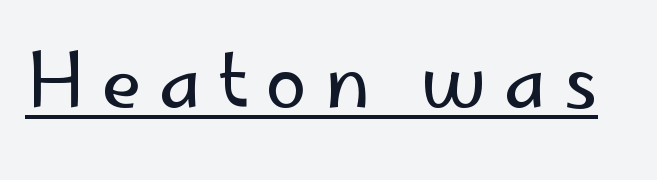
The image shows 74 px regular-weight sans-serif type, upright; set unusually wide letter spacing (+0.23 em), underlined; low stroke contrast and a small x-height.
